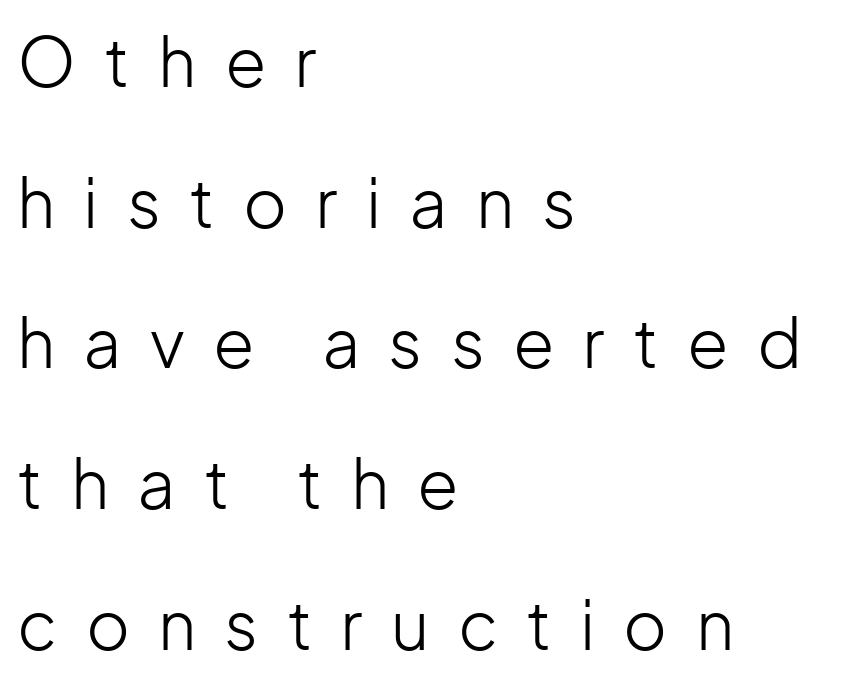
{"serif": "no", "italic": "no", "bold": "no", "weight": "light", "width": "normal", "stroke_contrast": "low", "x_height": "medium", "monospaced": "no", "underline": "no", "align": "left", "line_spacing": "loose", "line_spacing_ratio": 2.1, "letter_spacing": "wide", "letter_spacing_em": 0.42, "glyph_px": 67}
